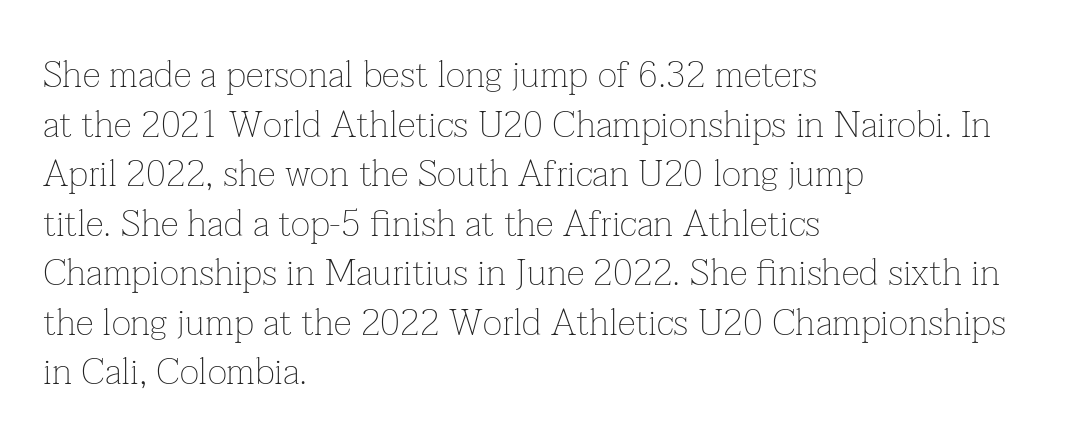
The image shows 37 px thin serif type, upright; set left-aligned, normal line spacing (1.34x), normal letter spacing, not underlined; low stroke contrast and a medium x-height.
